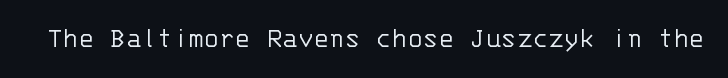
{"serif": "no", "italic": "no", "bold": "no", "weight": "light", "width": "normal", "stroke_contrast": "low", "x_height": "large", "monospaced": "yes", "underline": "no", "letter_spacing": "normal", "letter_spacing_em": 0.0, "glyph_px": 29}
